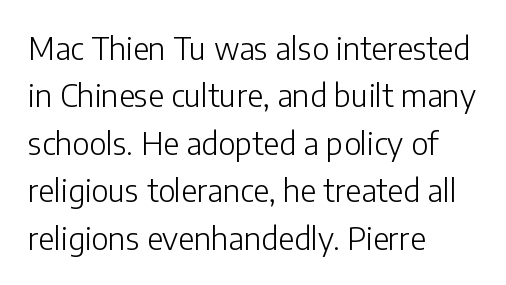
Q: Is the text bold? A: No.
Q: Is the text italic (slanted)? A: No, it is upright.
Q: Is the typeface a serif or a sans-serif typeface? A: Sans-serif.
Q: Is the text underlined? A: No.
Q: How is the paragraph aligned? A: Left-aligned.
Q: Is the spacing between letters normal or unusually wide? A: Normal.
Q: Is the spacing between lines tight, normal or loose? A: Normal.
Q: Width (condensed, normal, or wide)? A: Normal.
Q: Stroke contrast? A: Low.
Q: x-height? A: Medium.
Q: Monospaced? A: No.
